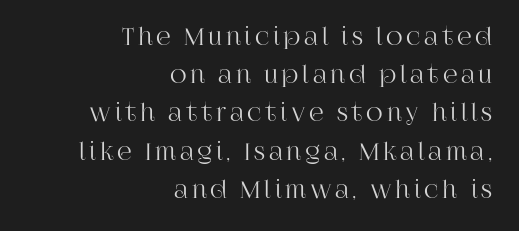
{"italic": "no", "underline": "no", "align": "right", "line_spacing": "normal", "line_spacing_ratio": 1.66, "glyph_px": 23}
